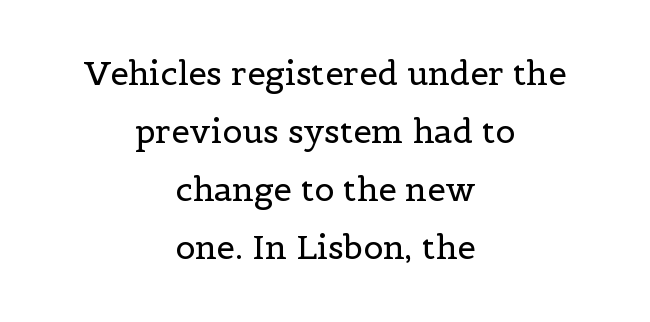
The image shows 33 px regular-weight serif type, upright; set centered, line spacing 1.76x, normal letter spacing, not underlined; a medium x-height.
